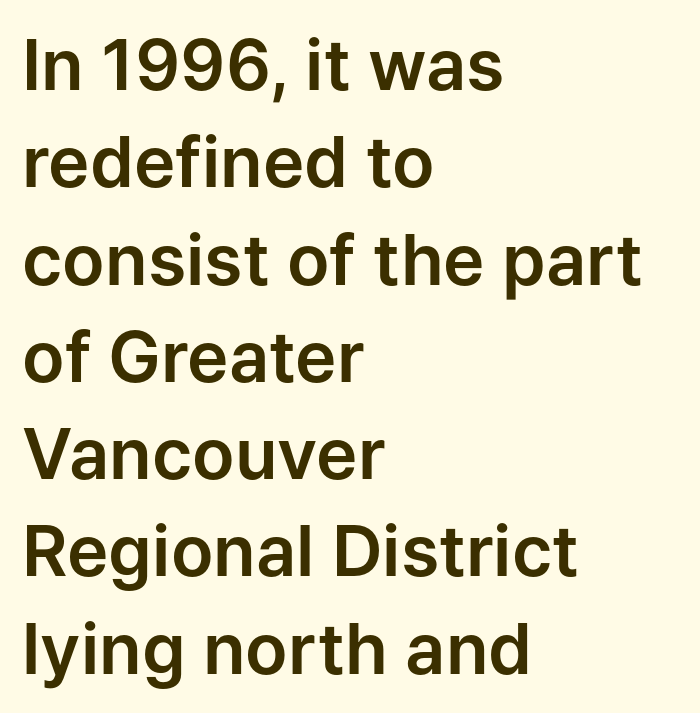
The image shows 70 px sans-serif type, upright; set left-aligned, normal line spacing (1.39x), normal letter spacing, not underlined; low stroke contrast and a medium x-height.
